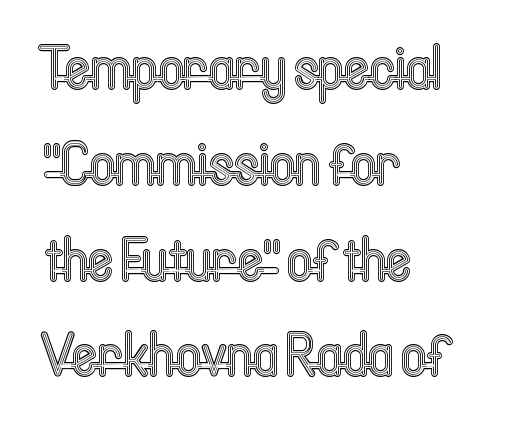
Q: Is the text italic (slanted)? A: No, it is upright.
Q: Is the text underlined? A: No.
Q: How is the paragraph aligned? A: Left-aligned.
Q: Is the spacing between letters normal or unusually wide? A: Normal.
Q: Is the spacing between lines tight, normal or loose? A: Normal.
Q: Width (condensed, normal, or wide)? A: Condensed.
Q: x-height? A: Medium.
Q: Monospaced? A: No.
